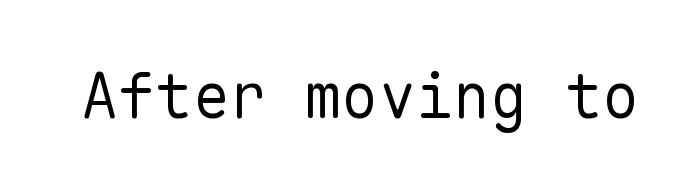
{"serif": "no", "italic": "no", "bold": "no", "weight": "regular", "width": "normal", "stroke_contrast": "low", "x_height": "medium", "monospaced": "yes", "underline": "no", "letter_spacing": "normal", "letter_spacing_em": 0.0, "glyph_px": 62}
